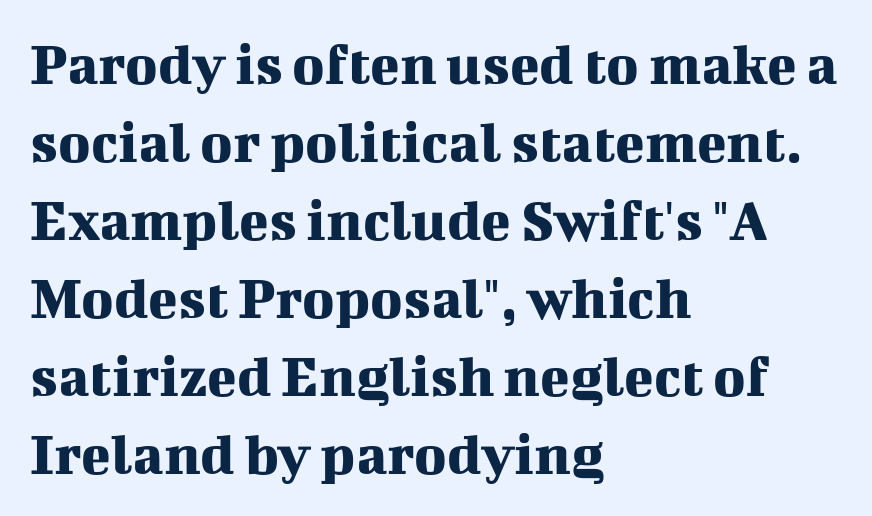
Q: Is the text italic (slanted)? A: No, it is upright.
Q: Is the typeface a serif or a sans-serif typeface? A: Serif.
Q: Is the text underlined? A: No.
Q: How is the paragraph aligned? A: Left-aligned.
Q: Is the spacing between letters normal or unusually wide? A: Normal.
Q: Is the spacing between lines tight, normal or loose? A: Normal.
Q: Width (condensed, normal, or wide)? A: Normal.
Q: Stroke contrast? A: Medium.
Q: x-height? A: Medium.
Q: Monospaced? A: No.
